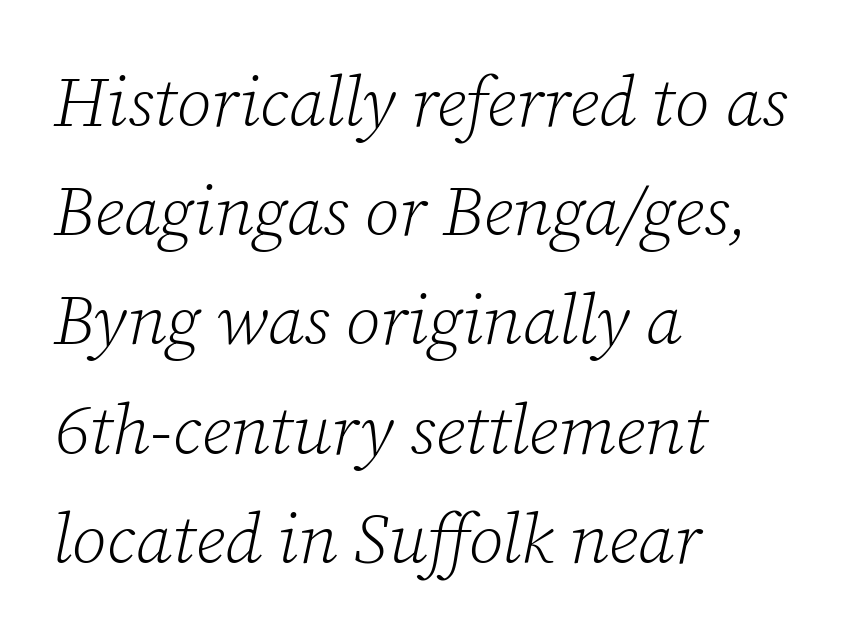
Glance below the letters and you will spot only blank space. You could not count columns in this text — the font is proportionally spaced. In terms of leading, this rendering sits right in the middle. Leftover space on each line is placed entirely after the last word. These lines are composed in type with serifs. Standard letterfit; no display-style spreading of the glyphs.
